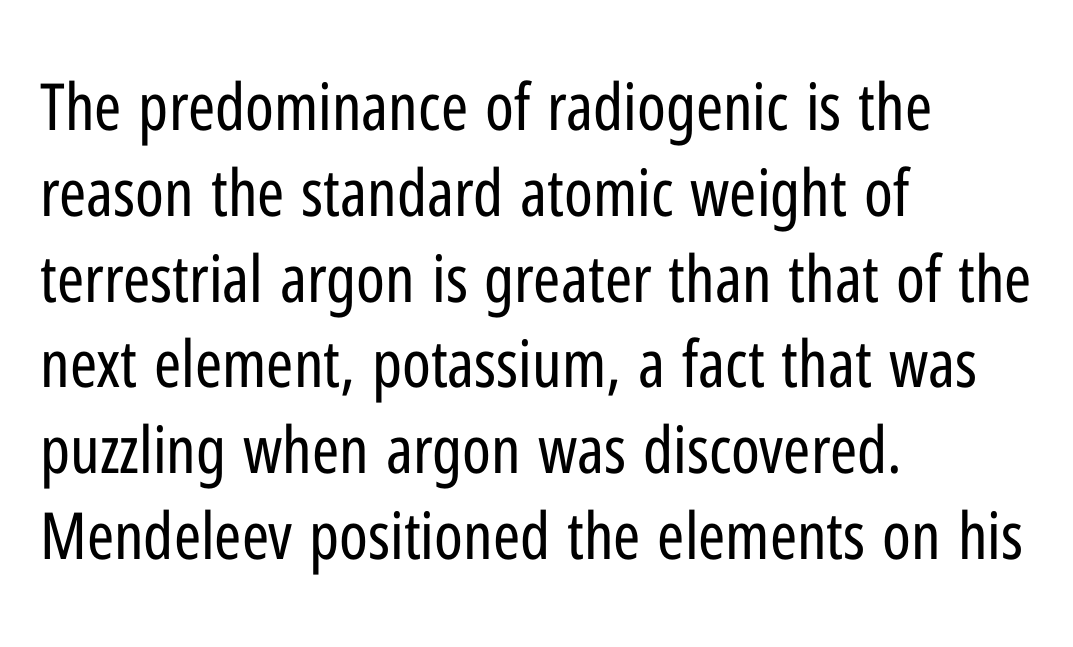
What kind of face is this? One without serifs — a sans. On a weight scale, this lands at 450 or below. Is this a fixed-width face? No — the glyphs have proportional, varying widths. Notice how the passage keeps a crisp vertical edge on the left only. Caption: standard tracking, unaltered. Successive baselines arrive at the customary interval.
